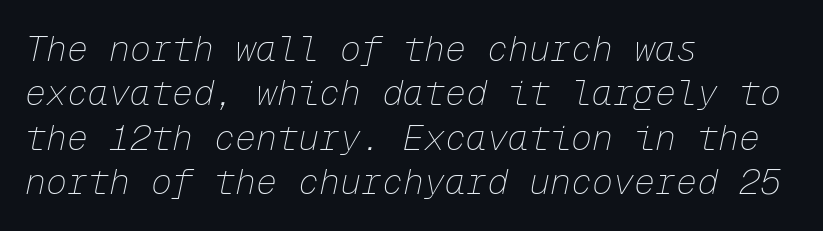
Q: Is the text bold? A: No.
Q: Is the text italic (slanted)? A: Yes, it leans right by about 12 degrees.
Q: Is the text underlined? A: No.
Q: How is the paragraph aligned? A: Left-aligned.
Q: Is the spacing between letters normal or unusually wide? A: Normal.
Q: Is the spacing between lines tight, normal or loose? A: Normal.
Q: Width (condensed, normal, or wide)? A: Normal.
Q: Stroke contrast? A: Low.
Q: x-height? A: Medium.
Q: Monospaced? A: Yes.
